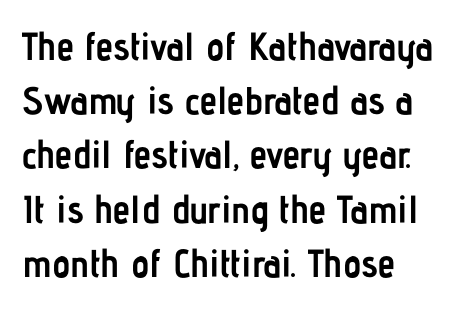
Each word holds together tightly as a unit, with standard inter-letter gaps. Heavy, bold letterforms. Think of a printed novel: that variable character pitch is what you see here. The face used here is a sans, in the tradition of grotesques and geometrics. The typography opts for an upright posture over an oblique one. Summary of vertical rhythm: regular, with standard interline spacing.
